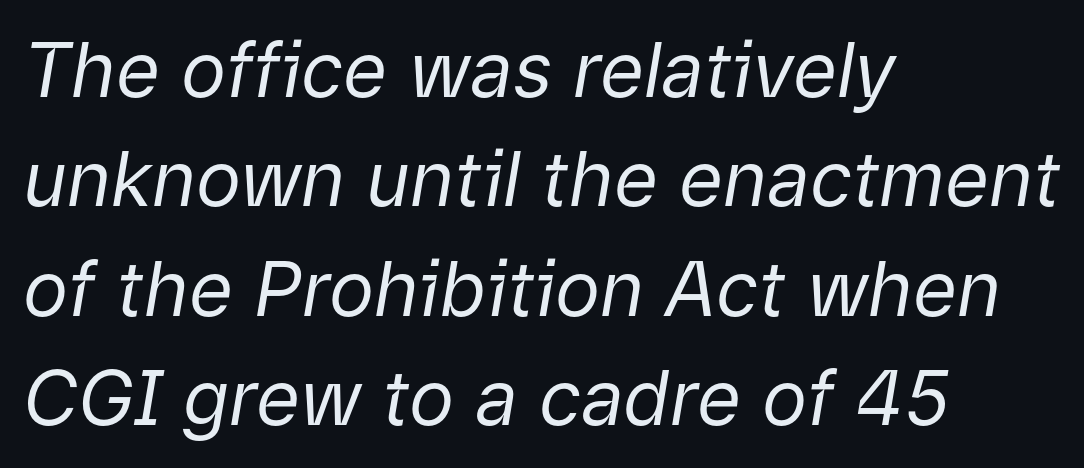
Q: Is the text bold? A: No.
Q: Is the text italic (slanted)? A: Yes, it leans right by about 9 degrees.
Q: Is the text underlined? A: No.
Q: How is the paragraph aligned? A: Left-aligned.
Q: Is the spacing between letters normal or unusually wide? A: Normal.
Q: Is the spacing between lines tight, normal or loose? A: Normal.
Q: Width (condensed, normal, or wide)? A: Normal.
Q: Stroke contrast? A: Low.
Q: x-height? A: Medium.
Q: Monospaced? A: No.
